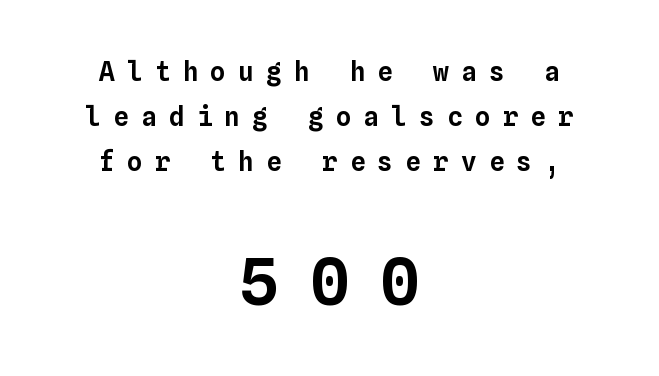
{"italic": "no", "width": "normal", "stroke_contrast": "low", "x_height": "medium", "monospaced": "yes", "underline": "no", "align": "center", "line_spacing_ratio": 1.73, "letter_spacing": "wide", "letter_spacing_em": 0.47, "larger_block": "second", "size_ratio": 2.5, "glyph_px": 65}
